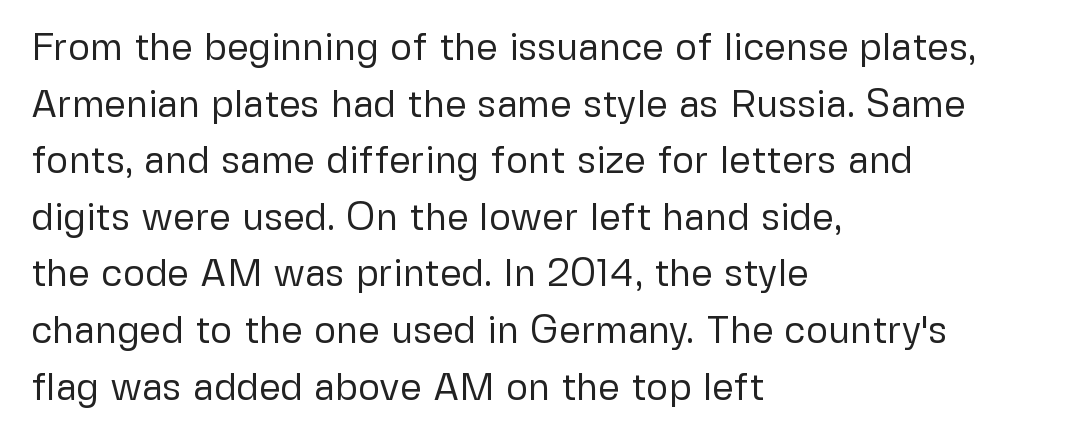
{"serif": "no", "italic": "no", "bold": "no", "weight": "regular", "width": "normal", "stroke_contrast": "low", "x_height": "medium", "monospaced": "no", "underline": "no", "align": "left", "line_spacing": "normal", "line_spacing_ratio": 1.49, "letter_spacing": "normal", "letter_spacing_em": 0.0, "glyph_px": 38}
